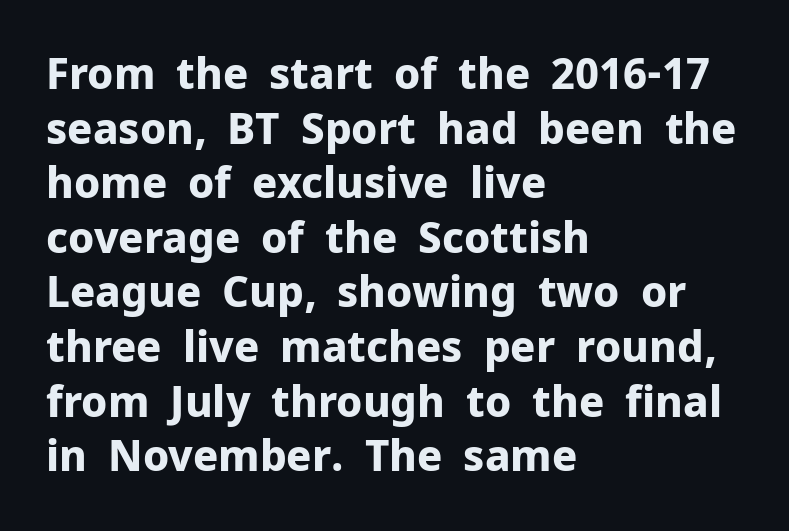
Q: Is the text bold? A: Yes.
Q: Is the text italic (slanted)? A: No, it is upright.
Q: Is the typeface a serif or a sans-serif typeface? A: Sans-serif.
Q: Is the text underlined? A: No.
Q: How is the paragraph aligned? A: Left-aligned.
Q: Is the spacing between letters normal or unusually wide? A: Normal.
Q: Is the spacing between lines tight, normal or loose? A: Normal.
Q: Width (condensed, normal, or wide)? A: Normal.
Q: Stroke contrast? A: Low.
Q: x-height? A: Medium.
Q: Monospaced? A: No.
